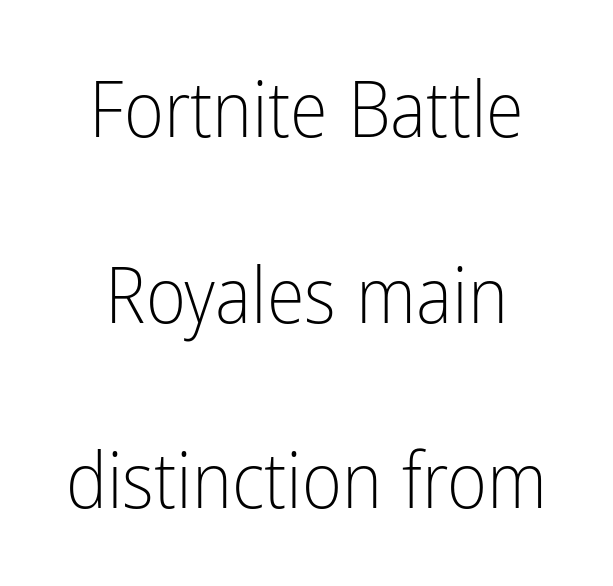
Compared with typical body copy, the letter spacing here is the same. Lines of text with bare space underneath. Nope, not italic — everything's standing straight. The line-height multiplier appears high, well above default. Serifs: no, the terminals of the letterforms are clean. Is the type heavy? It reads as light-to-regular instead.
